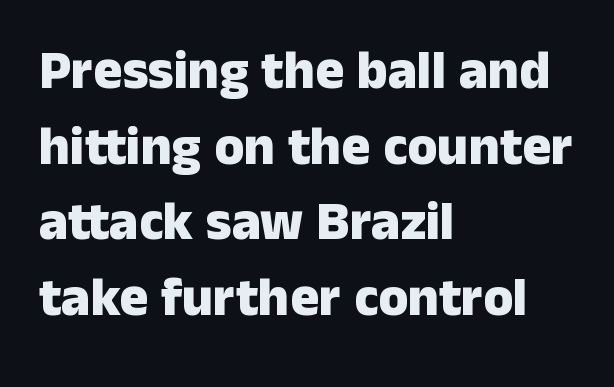
{"serif": "no", "italic": "no", "bold": "yes", "weight": "heavy", "width": "normal", "stroke_contrast": "low", "x_height": "medium", "monospaced": "no", "underline": "no", "align": "left", "line_spacing": "normal", "line_spacing_ratio": 1.4, "letter_spacing": "normal", "letter_spacing_em": 0.0, "glyph_px": 54}
